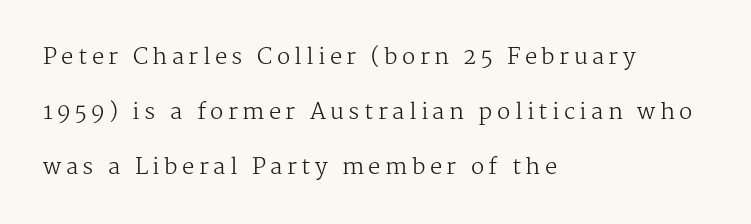
This rendering uses left alignment, leaving the right contour irregular. The lines are spread far apart with generous leading. Here the glyphs are tracked loosely, breaking word shapes into spaced letters. Ascenders rise straight up at ninety degrees. Glance below the letters and you will spot only blank space. Weight: in the light-to-regular range.
